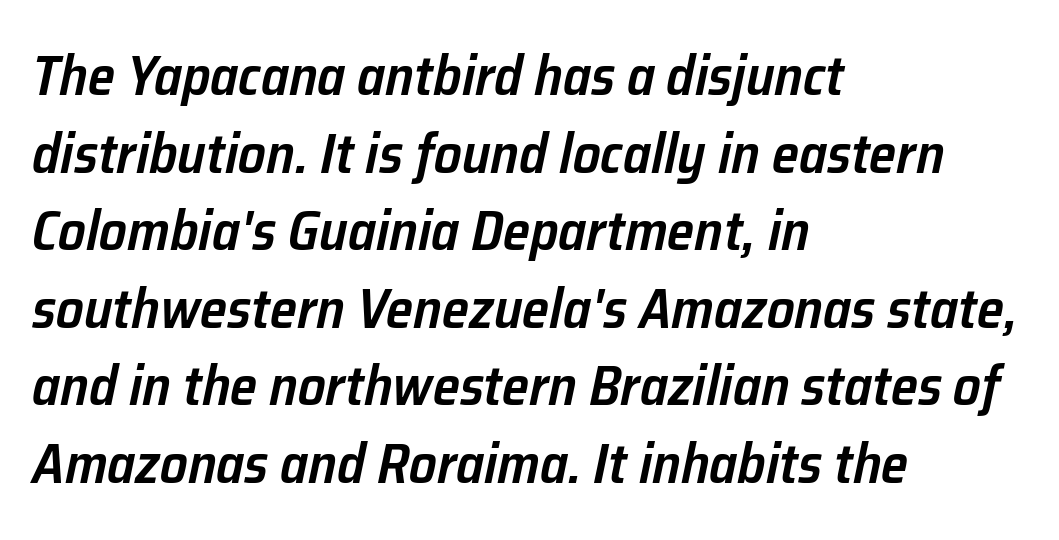
{"italic": "yes", "lean": "right", "slant_degrees": 12, "bold": "semi", "weight": "semibold", "width": "normal", "stroke_contrast": "low", "x_height": "medium", "monospaced": "no", "underline": "no", "align": "left", "line_spacing": "normal", "line_spacing_ratio": 1.41, "letter_spacing": "normal", "letter_spacing_em": 0.0, "glyph_px": 55}
